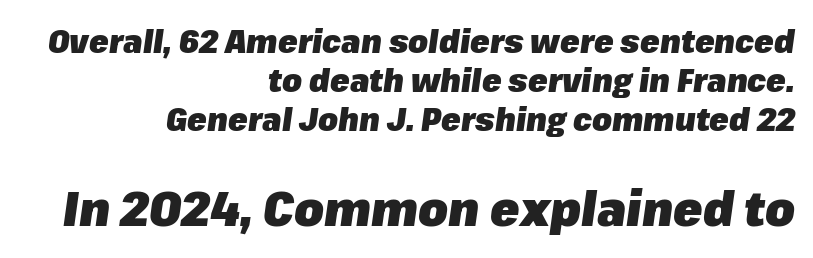
The later block is typeset at a bigger size than the earlier block. Which margin do the lines hug? The right one — the left edge is uneven. Characters are canted at an angle relative to the baseline's perpendicular. The rendering uses natural spacing where letterforms have individual widths. I'd describe the lettering as bold — thick and assertive. Observe the ordinary spacing: letters are neighbours, not strangers.
